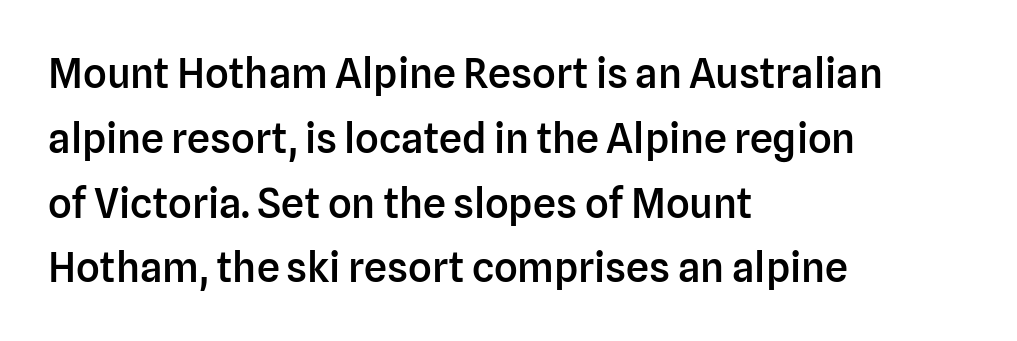
Q: Is the text bold? A: Semi-bold.
Q: Is the text italic (slanted)? A: No, it is upright.
Q: Is the typeface a serif or a sans-serif typeface? A: Sans-serif.
Q: Is the text underlined? A: No.
Q: How is the paragraph aligned? A: Left-aligned.
Q: Is the spacing between letters normal or unusually wide? A: Normal.
Q: Is the spacing between lines tight, normal or loose? A: Normal.
Q: Width (condensed, normal, or wide)? A: Normal.
Q: Stroke contrast? A: Low.
Q: x-height? A: Medium.
Q: Monospaced? A: No.
